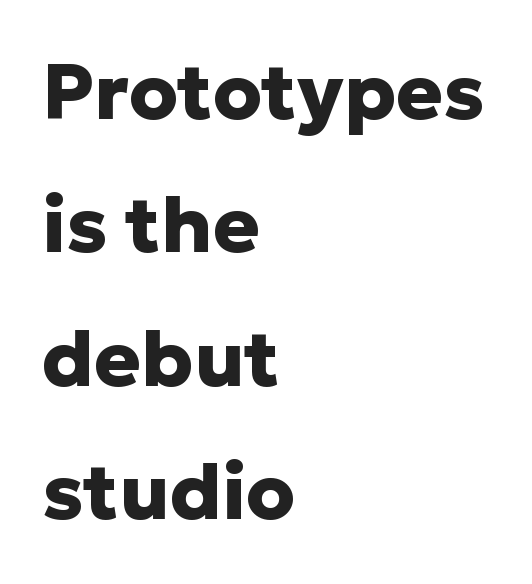
Q: Is the text bold? A: Yes.
Q: Is the text italic (slanted)? A: No, it is upright.
Q: Is the typeface a serif or a sans-serif typeface? A: Sans-serif.
Q: Is the text underlined? A: No.
Q: How is the paragraph aligned? A: Left-aligned.
Q: Is the spacing between letters normal or unusually wide? A: Normal.
Q: Width (condensed, normal, or wide)? A: Normal.
Q: Stroke contrast? A: Low.
Q: x-height? A: Medium.
Q: Monospaced? A: No.
